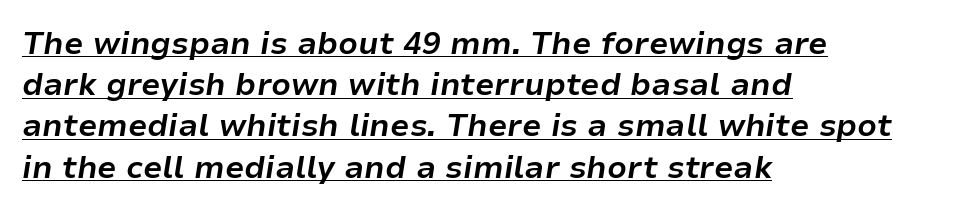
Between one letter and the next there's only the usual sliver of space. Regarding leading, the lines here are spaced in the standard way. In terms of posture, this sample is oblique. Notice how thick the strokes are: this is what a full bold looks like.
